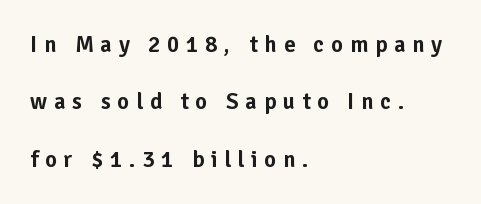
{"italic": "no", "underline": "no", "align": "left", "line_spacing": "loose", "line_spacing_ratio": 2.49, "letter_spacing": "wide", "letter_spacing_em": 0.29, "glyph_px": 23}
